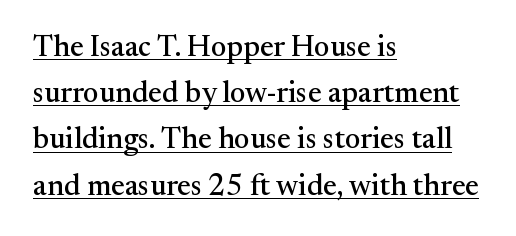
Q: Is the text italic (slanted)? A: No, it is upright.
Q: Is the typeface a serif or a sans-serif typeface? A: Serif.
Q: Is the text underlined? A: Yes.
Q: How is the paragraph aligned? A: Left-aligned.
Q: Is the spacing between letters normal or unusually wide? A: Normal.
Q: Is the spacing between lines tight, normal or loose? A: Normal.
Q: Width (condensed, normal, or wide)? A: Normal.
Q: Stroke contrast? A: Medium.
Q: x-height? A: Small.
Q: Monospaced? A: No.
